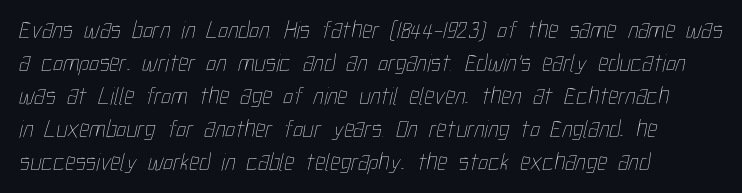
Q: Is the text bold? A: No.
Q: Is the text underlined? A: No.
Q: How is the paragraph aligned? A: Left-aligned.
Q: Is the spacing between letters normal or unusually wide? A: Normal.
Q: Is the spacing between lines tight, normal or loose? A: Normal.
